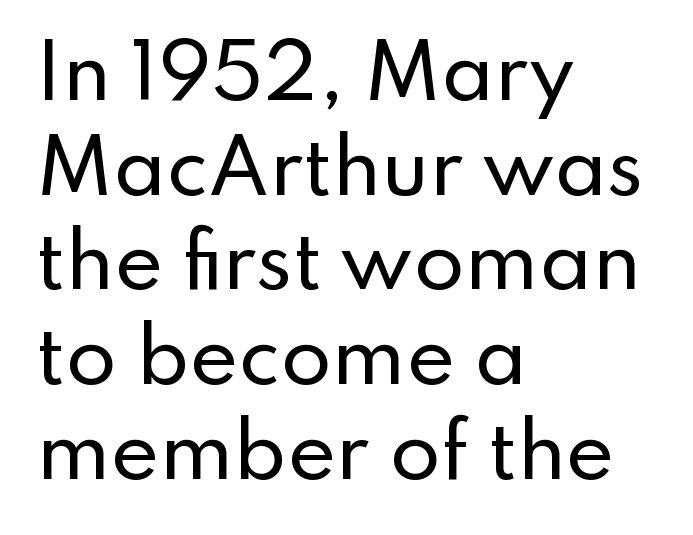
Each word holds together tightly as a unit, with standard inter-letter gaps. Students, observe: this is what conventionally led text looks like. The text was rendered using a sans face with plain stroke endings. This rendering uses left alignment, leaving the right contour irregular.
